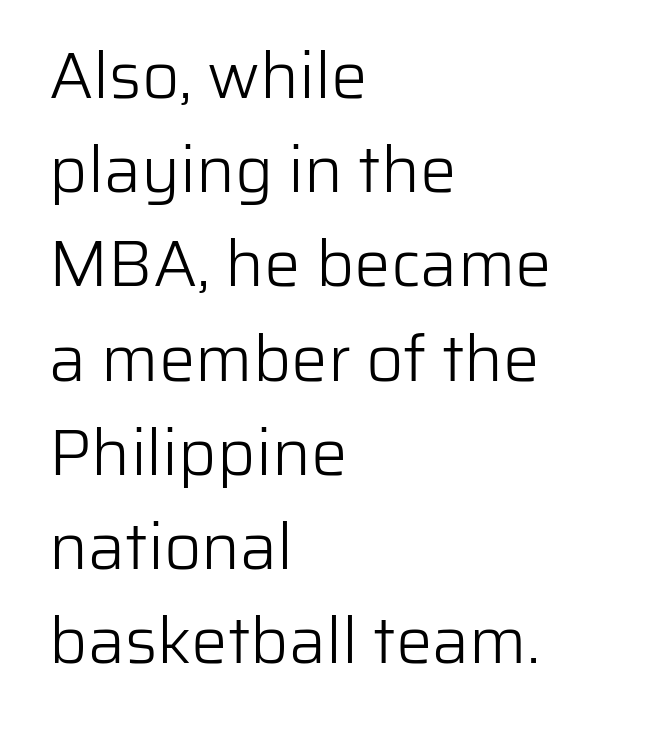
{"serif": "no", "italic": "no", "bold": "no", "weight": "light", "width": "normal", "stroke_contrast": "low", "x_height": "medium", "monospaced": "no", "underline": "no", "align": "left", "line_spacing": "normal", "line_spacing_ratio": 1.45, "letter_spacing": "normal", "letter_spacing_em": 0.0, "glyph_px": 65}
